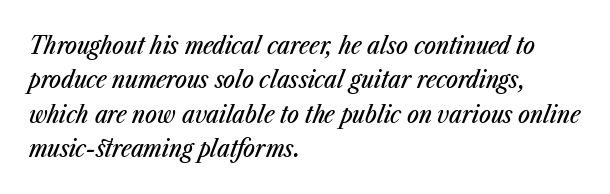
Regarding leading, the lines here are spaced in the standard way. The baseline area is clear. Horizontally, the lines are justified to the leading edge only. Designer's note — italics engaged. The type is set solid horizontally, with unmodified tracking.
